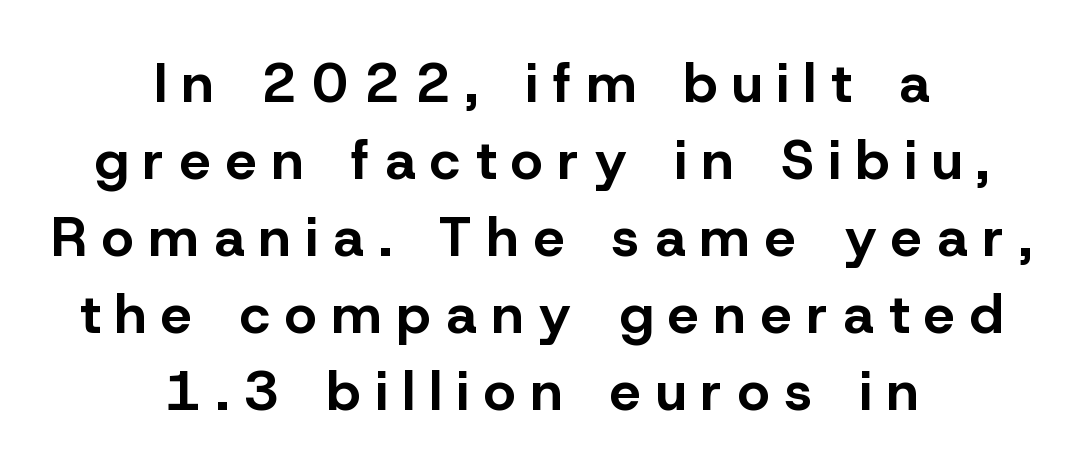
Q: Is the text bold? A: Yes.
Q: Is the text italic (slanted)? A: No, it is upright.
Q: Is the typeface a serif or a sans-serif typeface? A: Sans-serif.
Q: Is the text underlined? A: No.
Q: How is the paragraph aligned? A: Centered.
Q: Is the spacing between letters normal or unusually wide? A: Unusually wide.
Q: Is the spacing between lines tight, normal or loose? A: Normal.
Q: Width (condensed, normal, or wide)? A: Normal.
Q: Stroke contrast? A: Low.
Q: x-height? A: Medium.
Q: Monospaced? A: No.
